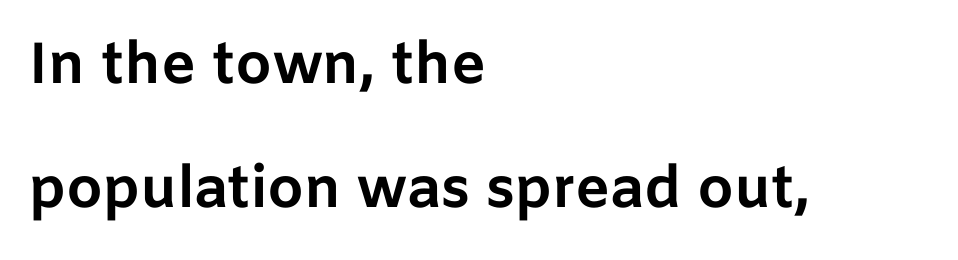
The image shows 58 px bold sans-serif type, upright; set left-aligned, loose line spacing (2.13x), normal letter spacing, not underlined; low stroke contrast and a medium x-height.
